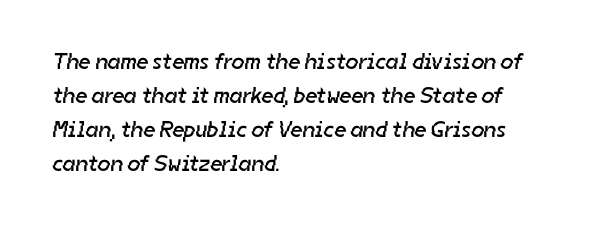
{"bold": "no", "underline": "no", "align": "left", "line_spacing": "normal", "line_spacing_ratio": 1.48, "letter_spacing": "normal", "letter_spacing_em": 0.0, "glyph_px": 23}
